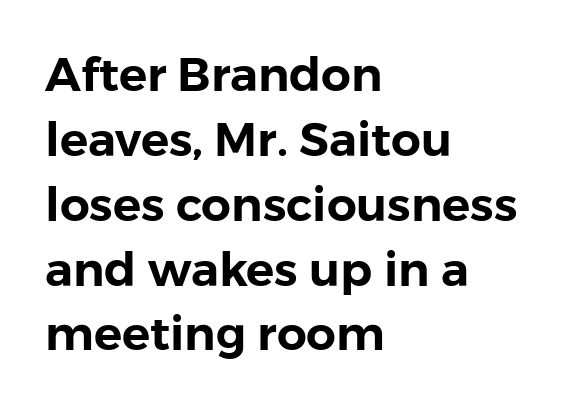
{"serif": "no", "italic": "no", "width": "normal", "stroke_contrast": "low", "x_height": "medium", "monospaced": "no", "underline": "no", "align": "left", "line_spacing": "normal", "line_spacing_ratio": 1.38, "letter_spacing": "normal", "letter_spacing_em": 0.0, "glyph_px": 47}
